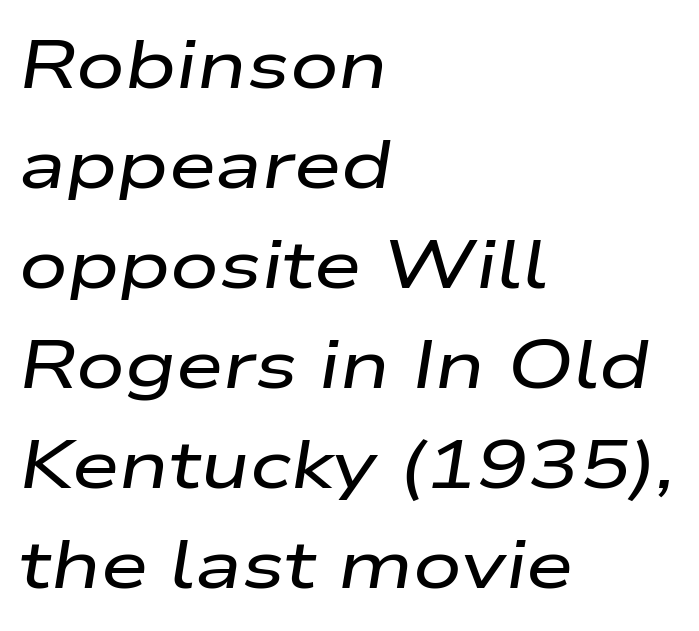
{"italic": "yes", "lean": "right", "slant_degrees": 9, "width": "wide", "stroke_contrast": "low", "x_height": "medium", "monospaced": "no", "underline": "no", "align": "left", "line_spacing": "normal", "line_spacing_ratio": 1.47, "letter_spacing": "normal", "letter_spacing_em": 0.0, "glyph_px": 68}
